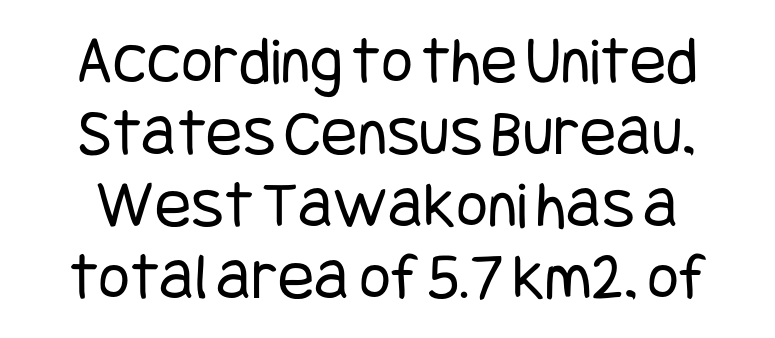
The baseline area is clear. No italicization has been applied; the sample stays upright. Is this a heavy cut? Hardly; it is regular or lighter. No extra tracking has been applied to these lines. These lines huddle together more closely than default settings would place them.
